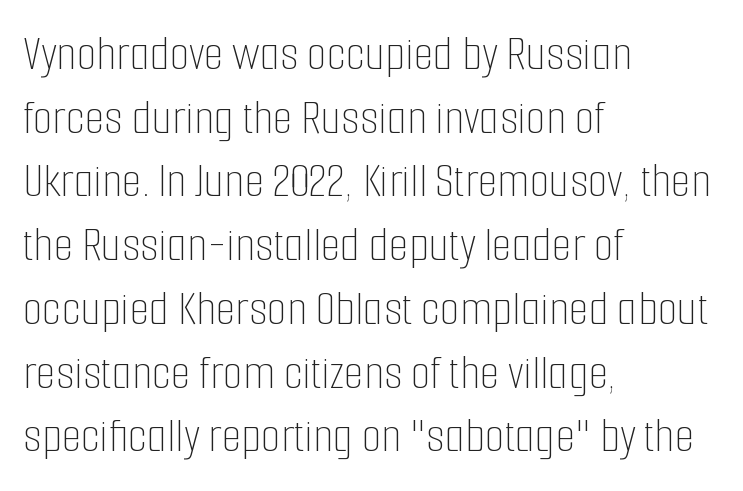
The strokes carry an ordinary text weight at most. Bare-footed words on every line. Honestly, the letter spacing is just normal — you wouldn't notice it. Where is the straight margin? On the left. Successive baselines arrive at the customary interval.
